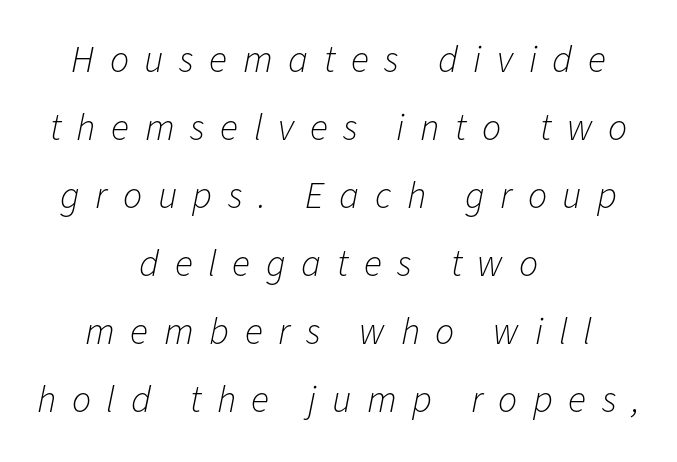
The image shows 38 px light type, italic (leaning right); set centered, line spacing 1.79x, unusually wide letter spacing (+0.41 em), not underlined; low stroke contrast and a medium x-height.
